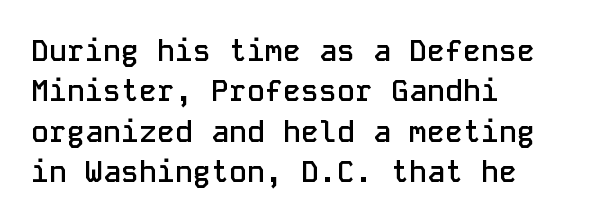
Tracking here is standard; glyphs follow each other at the usual distance. The line-height multiplier appears to be the usual default. Type style note: lacks serifs. These lines are rendered in a fixed-pitch font.
